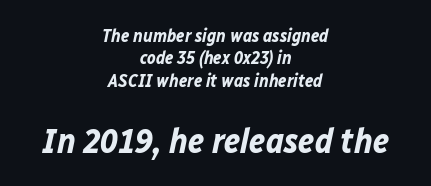
The image shows 35 px bold type, italic (leaning right); set centered, line spacing 1.24x, normal letter spacing, not underlined; the second (bottom) block is 1.94x larger; low stroke contrast and a medium x-height.
